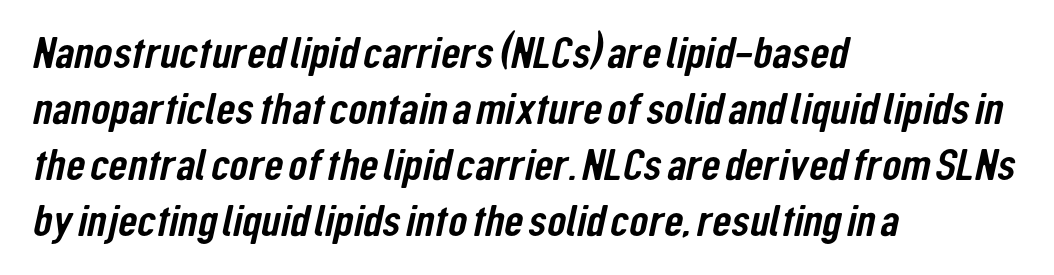
The image shows 44 px condensed sans-serif type; set left-aligned, normal line spacing (1.27x), normal letter spacing, not underlined; low stroke contrast and a medium x-height.
